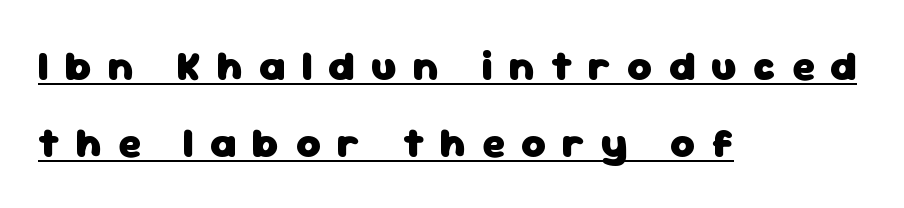
Check the space under the baseline: a stroke is drawn there. In terms of weight, the rendering is a true, heavy bold. In terms of letterform style, serifs are entirely absent. The gaps between neighbouring characters are conspicuously large. This is roman type, the default non-slanted kind. Notice how the passage keeps a crisp vertical edge on the left only.
